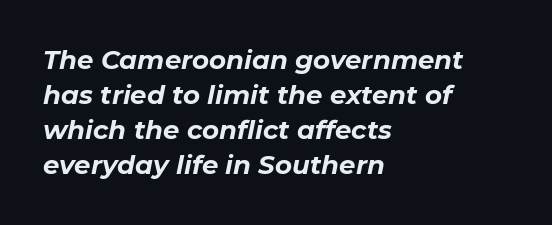
{"italic": "yes", "lean": "right", "slant_degrees": 11, "bold": "yes", "underline": "no", "align": "left", "line_spacing": "normal", "line_spacing_ratio": 1.35, "letter_spacing": "normal", "letter_spacing_em": 0.0, "glyph_px": 26}
